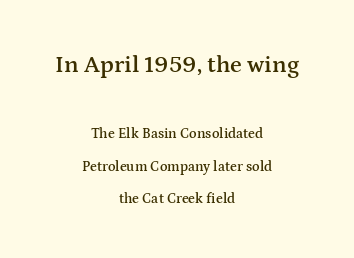
Q: Is the text bold? A: Semi-bold.
Q: Is the text italic (slanted)? A: No, it is upright.
Q: Is the text underlined? A: No.
Q: How is the paragraph aligned? A: Centered.
Q: Is the spacing between letters normal or unusually wide? A: Normal.
Q: Is the spacing between lines tight, normal or loose? A: Loose.
Q: Which block of text is set in a larger size, the first (top) or the second (bottom)? A: The first (top) one.
